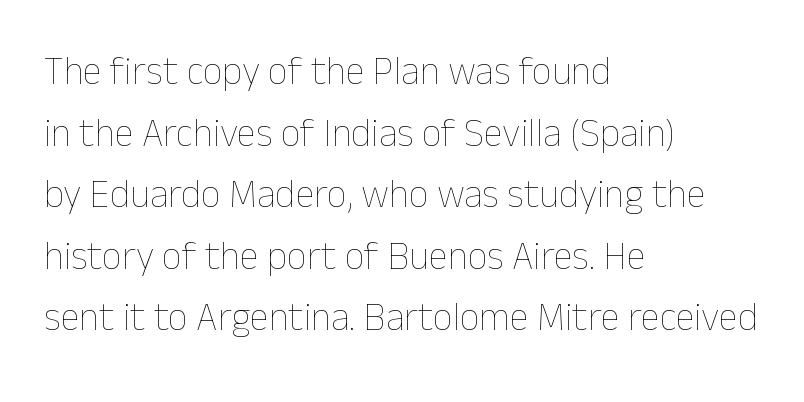
{"italic": "no", "bold": "no", "weight": "thin", "width": "normal", "stroke_contrast": "low", "x_height": "medium", "monospaced": "no", "underline": "no", "align": "left", "line_spacing": "normal", "line_spacing_ratio": 1.58, "letter_spacing": "normal", "letter_spacing_em": 0.0, "glyph_px": 39}
